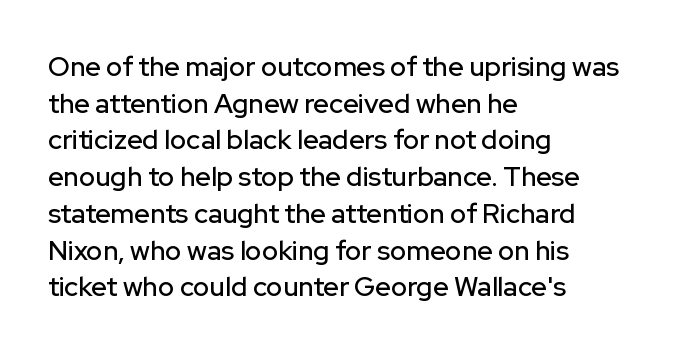
Q: Is the text italic (slanted)? A: No, it is upright.
Q: Is the text underlined? A: No.
Q: How is the paragraph aligned? A: Left-aligned.
Q: Is the spacing between letters normal or unusually wide? A: Normal.
Q: Is the spacing between lines tight, normal or loose? A: Normal.
